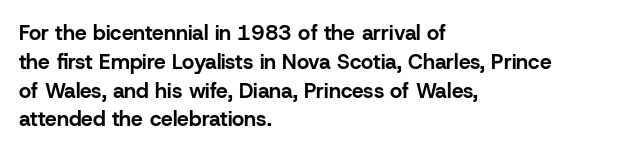
Leftover space on each line is placed entirely after the last word. The baseline area is clear. Tracking value appears to be zero — textbook default spacing. Is the type bold? Yes — the strokes are clearly thick and heavy.
